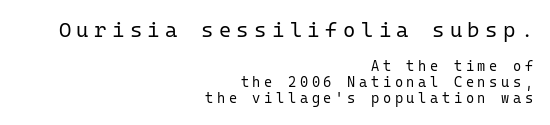
Q: Is the text bold? A: No.
Q: Is the text italic (slanted)? A: No, it is upright.
Q: Is the text underlined? A: No.
Q: How is the paragraph aligned? A: Right-aligned.
Q: Is the spacing between letters normal or unusually wide? A: Unusually wide.
Q: Is the spacing between lines tight, normal or loose? A: Tight.
Q: Which block of text is set in a larger size, the first (top) or the second (bottom)? A: The first (top) one.
